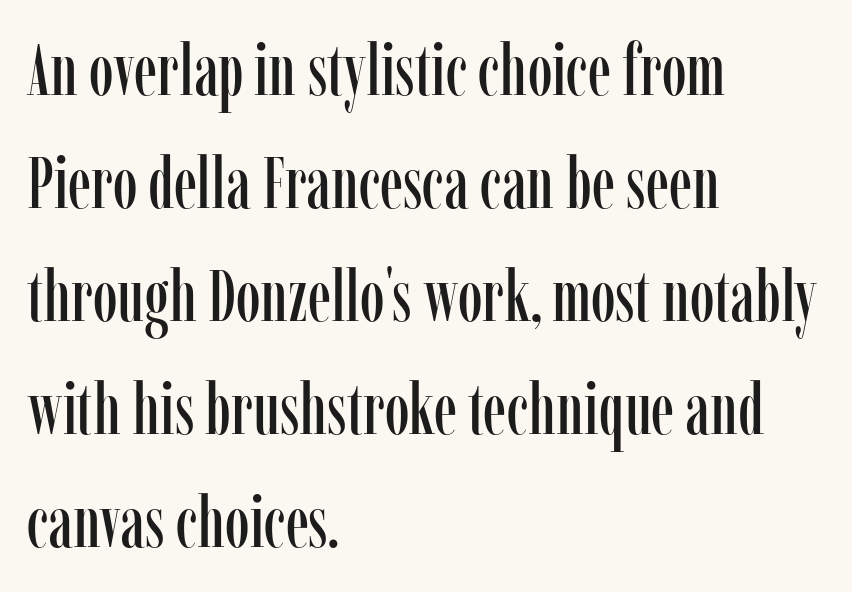
The image shows 71 px condensed serif type, upright; set left-aligned, normal line spacing (1.59x), normal letter spacing, not underlined; low stroke contrast and a medium x-height.
